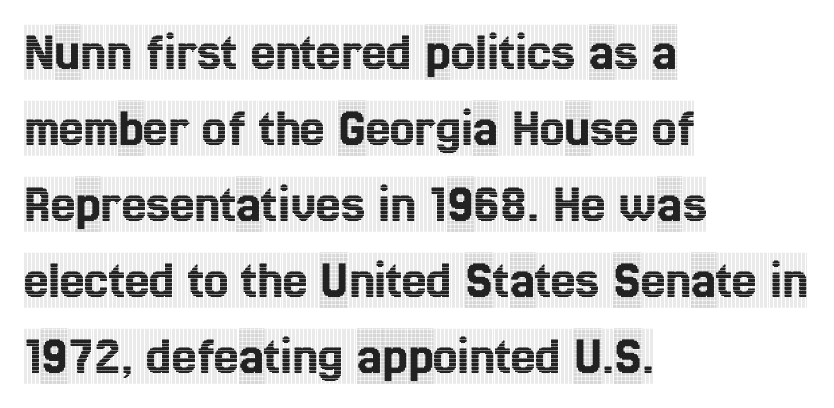
Quick note: not italic, upright. Spacing verdict: proportional, widths tailored to each character. Normally led — the rows are evenly, conventionally spaced. Lines of text with bare space underneath. Spacing between characters is what you'd get straight out of the box. Letterform terminals end in serifs throughout the passage.
